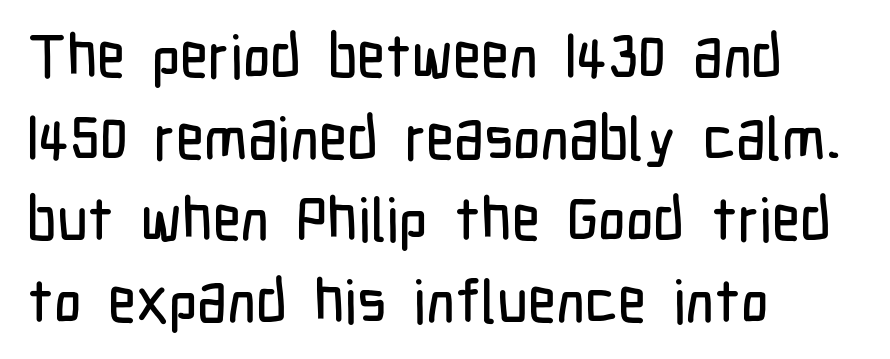
The specimen reads as upright at a glance. Check under the words: just untouched page. Normally led — the rows are evenly, conventionally spaced. Looks like regular typesetting: each glyph gets only the width it needs.
